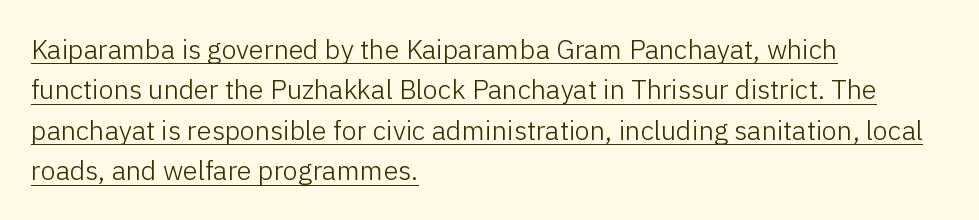
You can see a thin bar hugging the bottom of the glyphs. The rendering keeps characters at their native spacing. Letters have the restrained weight of plain body copy at most. No italicization has been applied; the sample stays upright. What's the leading like? Ordinary, nothing unusual.
